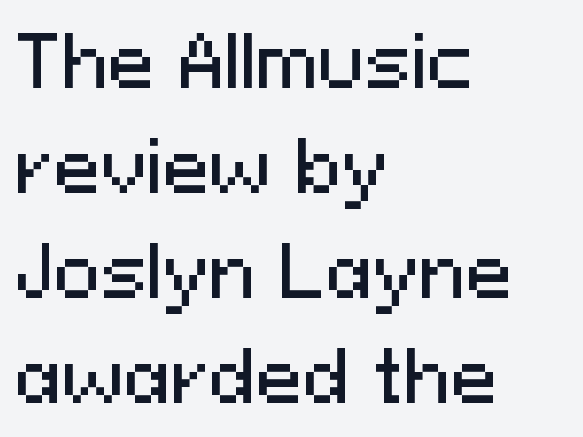
{"serif": "no", "italic": "no", "width": "normal", "stroke_contrast": "medium", "x_height": "medium", "monospaced": "no", "underline": "no", "align": "left", "line_spacing": "normal", "line_spacing_ratio": 1.5, "letter_spacing": "normal", "letter_spacing_em": 0.0, "glyph_px": 70}
